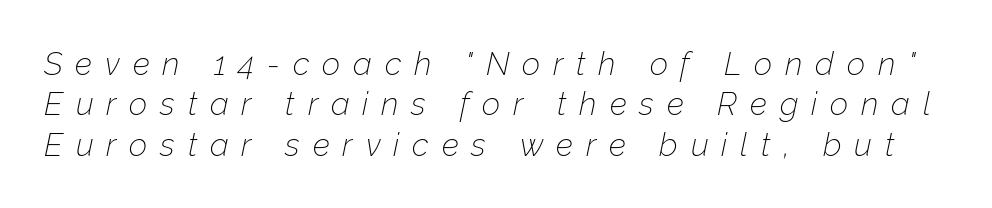
The strokes carry an ordinary text weight at most. Caption: expanded tracking, letters set apart. Emphasis-style slanted type is in use. The vertical gap from one line to the next is medium. The gap between lines stays unmarked.
